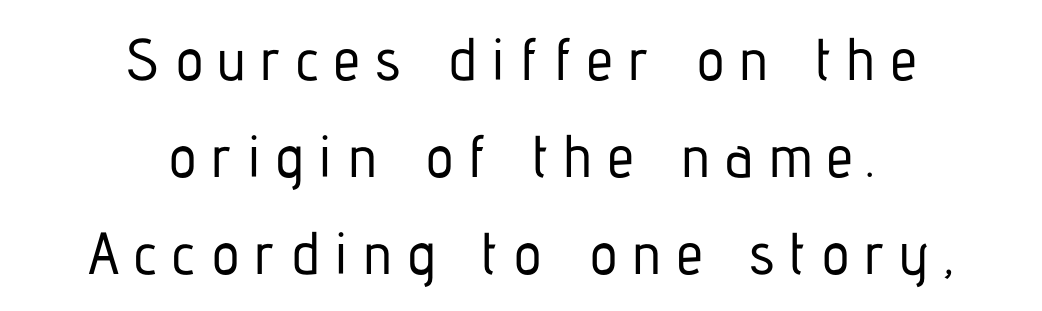
Q: Is the text italic (slanted)? A: No, it is upright.
Q: Is the typeface a serif or a sans-serif typeface? A: Sans-serif.
Q: Is the text underlined? A: No.
Q: How is the paragraph aligned? A: Centered.
Q: Is the spacing between letters normal or unusually wide? A: Unusually wide.
Q: Is the spacing between lines tight, normal or loose? A: Normal.
Q: Width (condensed, normal, or wide)? A: Condensed.
Q: Stroke contrast? A: Low.
Q: x-height? A: Medium.
Q: Monospaced? A: No.
